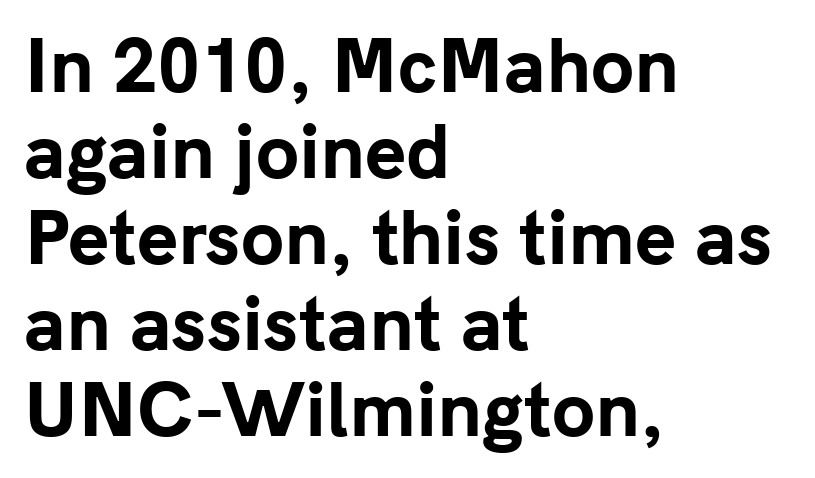
The sample has been set heavy, in full bold. Note: no serifs on the glyphs. The rendering uses natural spacing where letterforms have individual widths. Is there any slant? The stems are plumb. Students, note that the glyphs here touch the page at normal intervals. Check the space under the baseline: it is left empty.
